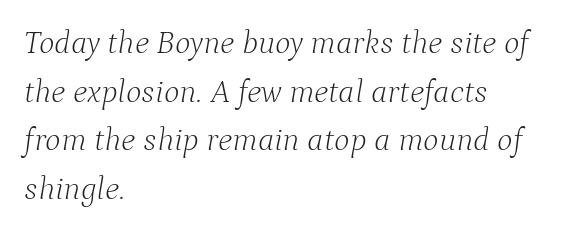
Q: Is the text bold? A: No.
Q: Is the text italic (slanted)? A: Yes, it leans right by about 9 degrees.
Q: Is the typeface a serif or a sans-serif typeface? A: Serif.
Q: Is the text underlined? A: No.
Q: How is the paragraph aligned? A: Left-aligned.
Q: Is the spacing between letters normal or unusually wide? A: Normal.
Q: Is the spacing between lines tight, normal or loose? A: Normal.
Q: Width (condensed, normal, or wide)? A: Normal.
Q: Stroke contrast? A: Low.
Q: x-height? A: Medium.
Q: Monospaced? A: No.
